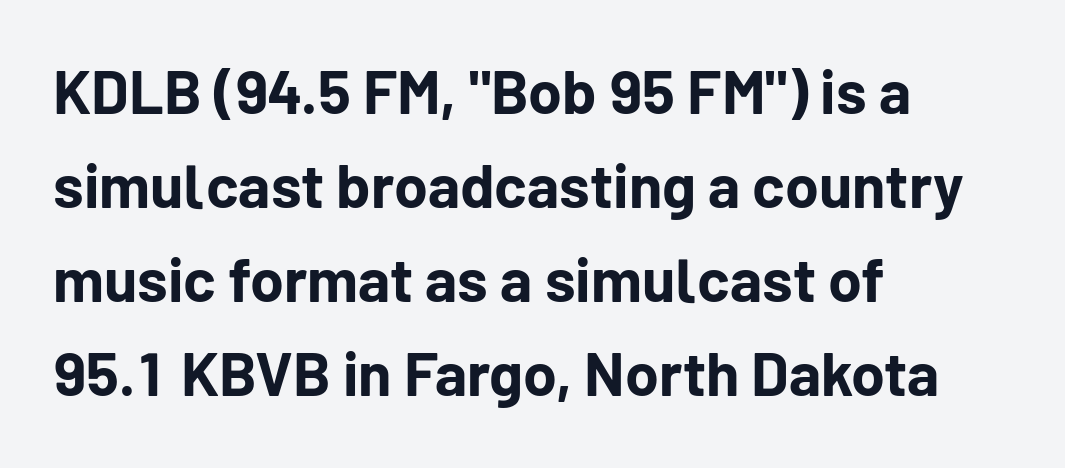
{"serif": "no", "italic": "no", "bold": "yes", "weight": "bold", "width": "normal", "stroke_contrast": "low", "x_height": "medium", "monospaced": "no", "underline": "no", "align": "left", "line_spacing": "normal", "line_spacing_ratio": 1.54, "letter_spacing": "normal", "letter_spacing_em": 0.0, "glyph_px": 61}
